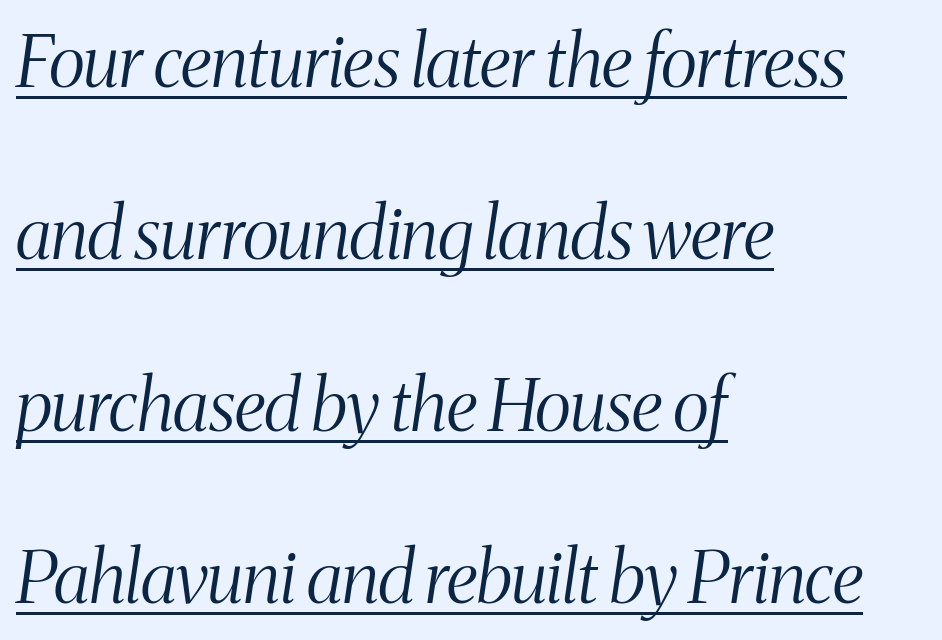
{"serif": "yes", "italic": "yes", "lean": "right", "slant_degrees": 8, "bold": "no", "weight": "light", "width": "condensed", "stroke_contrast": "medium", "x_height": "medium", "monospaced": "no", "underline": "yes", "align": "left", "line_spacing": "loose", "line_spacing_ratio": 2.39, "letter_spacing": "normal", "letter_spacing_em": 0.0, "glyph_px": 72}
